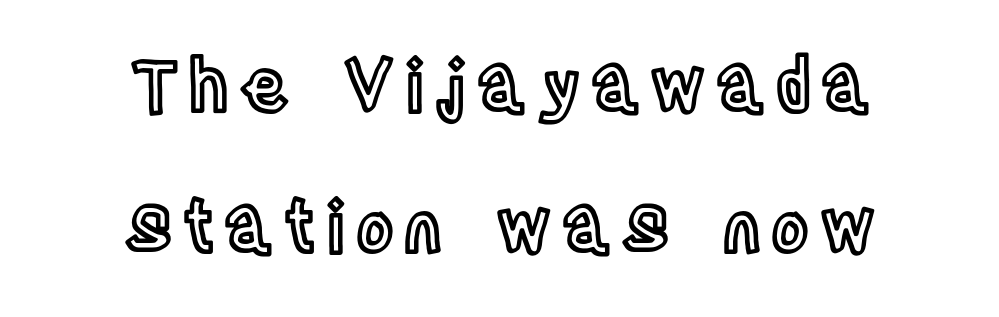
A centered setting, common on invitations and titles, is used for this passage. Do the characters align in a grid? No, the font is proportional. The zone under the glyphs is completely vacant. You could fit nearly another row in the gap between these rows. These lines were composed using upright roman letters.
